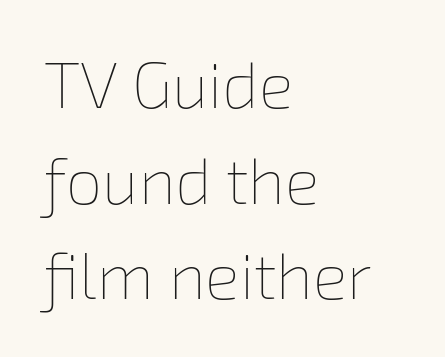
{"bold": "no", "weight": "thin", "width": "normal", "stroke_contrast": "low", "x_height": "medium", "monospaced": "no", "underline": "no", "align": "left", "line_spacing": "normal", "line_spacing_ratio": 1.47, "letter_spacing": "normal", "letter_spacing_em": 0.0, "glyph_px": 65}
